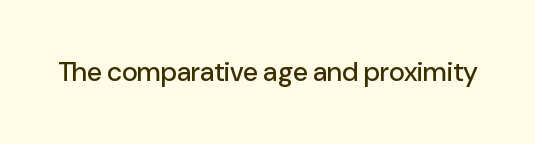
{"italic": "no", "underline": "no", "letter_spacing": "normal", "letter_spacing_em": 0.0, "glyph_px": 27}
